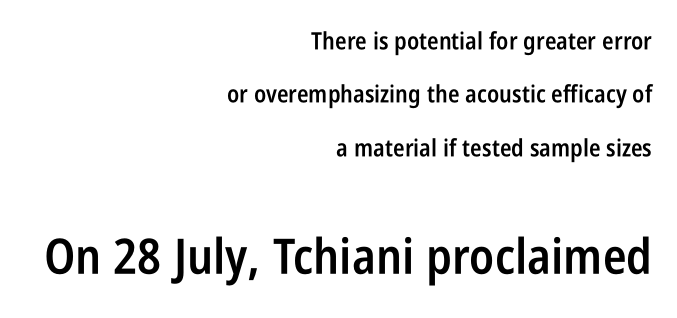
The image shows 49 px semibold, condensed sans-serif type, upright; set right-aligned, loose line spacing (2.22x), normal letter spacing, not underlined; the second (bottom) block is 2.04x larger; low stroke contrast and a large x-height.
